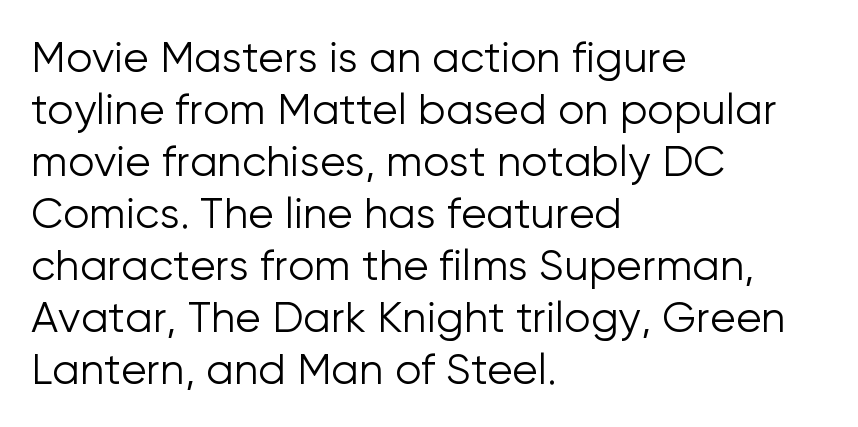
Q: Is the text bold? A: No.
Q: Is the text italic (slanted)? A: No, it is upright.
Q: Is the typeface a serif or a sans-serif typeface? A: Sans-serif.
Q: Is the text underlined? A: No.
Q: How is the paragraph aligned? A: Left-aligned.
Q: Is the spacing between letters normal or unusually wide? A: Normal.
Q: Width (condensed, normal, or wide)? A: Normal.
Q: Stroke contrast? A: Low.
Q: x-height? A: Medium.
Q: Monospaced? A: No.
